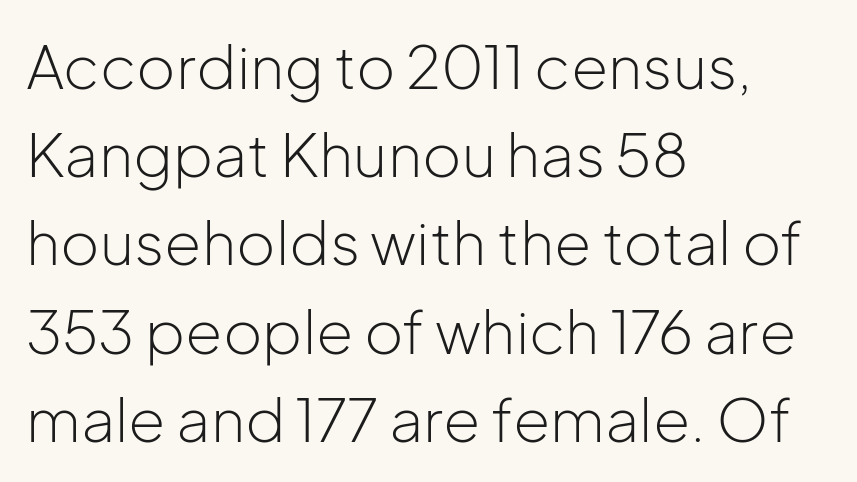
Does extra space separate the letters? No, they use regular spacing. These lines are rendered in a variable-pitch font. Alignment: flush left. Stroke terminals: plain, sans-serif. The lines sit at an ordinary, default distance from one another. No chunkiness to these letters — they're not bold.
